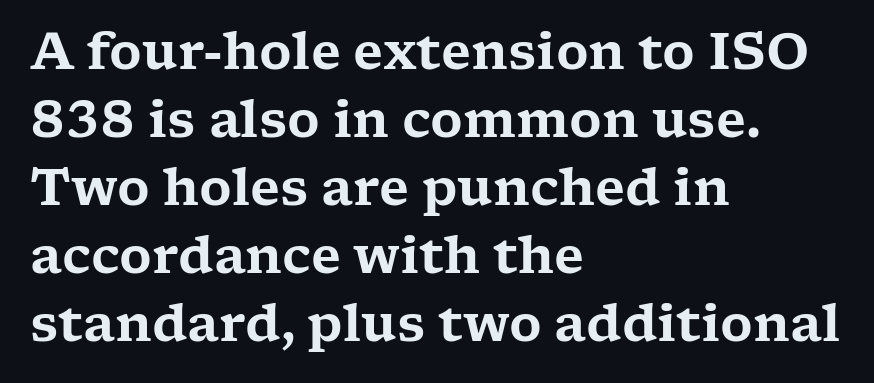
The space beneath each line is pristine and unruled. Each line starts at the same left margin while the right side varies. Stroke terminals: seriffed. A typesetter would mark this as roman, not italic. These lines are rendered in a variable-pitch font. There is no visible air inserted between adjacent glyphs.
